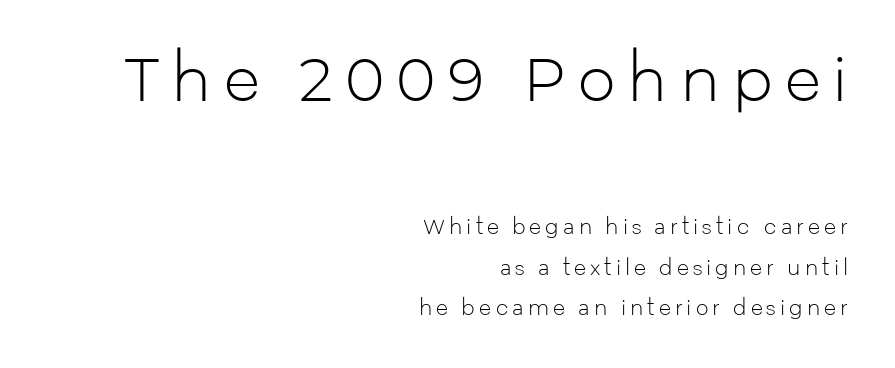
Q: Is the text bold? A: No.
Q: Is the text italic (slanted)? A: No, it is upright.
Q: Is the typeface a serif or a sans-serif typeface? A: Sans-serif.
Q: Is the text underlined? A: No.
Q: How is the paragraph aligned? A: Right-aligned.
Q: Is the spacing between letters normal or unusually wide? A: Unusually wide.
Q: Is the spacing between lines tight, normal or loose? A: Loose.
Q: Which block of text is set in a larger size, the first (top) or the second (bottom)? A: The first (top) one.
Q: Width (condensed, normal, or wide)? A: Normal.
Q: Stroke contrast? A: Low.
Q: x-height? A: Medium.
Q: Monospaced? A: No.
